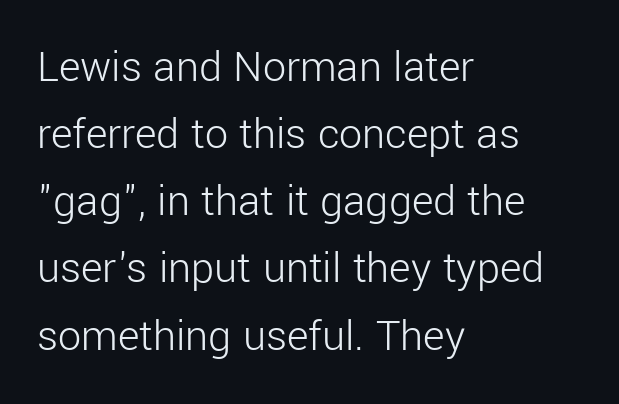
Q: Is the text bold? A: No.
Q: Is the text italic (slanted)? A: No, it is upright.
Q: Is the typeface a serif or a sans-serif typeface? A: Sans-serif.
Q: Is the text underlined? A: No.
Q: How is the paragraph aligned? A: Left-aligned.
Q: Is the spacing between letters normal or unusually wide? A: Normal.
Q: Is the spacing between lines tight, normal or loose? A: Normal.
Q: Width (condensed, normal, or wide)? A: Normal.
Q: Stroke contrast? A: Low.
Q: x-height? A: Medium.
Q: Monospaced? A: No.
